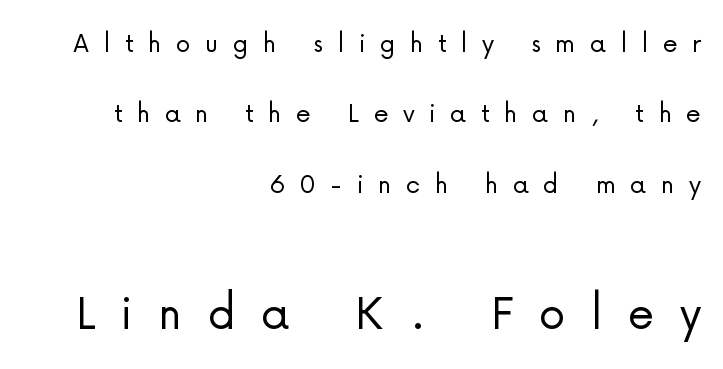
Q: Is the text bold? A: No.
Q: Is the text italic (slanted)? A: No, it is upright.
Q: Is the typeface a serif or a sans-serif typeface? A: Sans-serif.
Q: Is the text underlined? A: No.
Q: How is the paragraph aligned? A: Right-aligned.
Q: Is the spacing between letters normal or unusually wide? A: Unusually wide.
Q: Is the spacing between lines tight, normal or loose? A: Loose.
Q: Which block of text is set in a larger size, the first (top) or the second (bottom)? A: The second (bottom) one.
Q: Width (condensed, normal, or wide)? A: Normal.
Q: Stroke contrast? A: Low.
Q: x-height? A: Medium.
Q: Monospaced? A: No.
